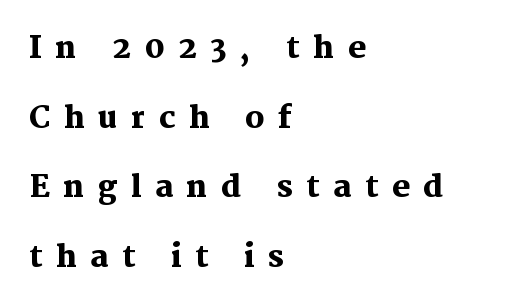
{"serif": "yes", "italic": "no", "bold": "yes", "weight": "heavy", "width": "normal", "stroke_contrast": "medium", "x_height": "medium", "monospaced": "no", "underline": "no", "align": "left", "line_spacing": "loose", "line_spacing_ratio": 2.32, "letter_spacing": "wide", "letter_spacing_em": 0.45, "glyph_px": 30}
